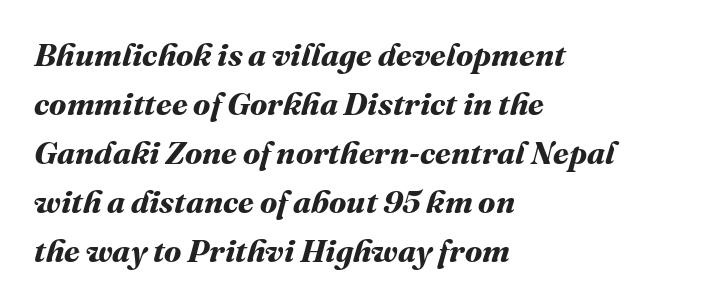
Q: Is the text bold? A: Yes.
Q: Is the text underlined? A: No.
Q: How is the paragraph aligned? A: Left-aligned.
Q: Is the spacing between letters normal or unusually wide? A: Normal.
Q: Is the spacing between lines tight, normal or loose? A: Normal.
Q: Width (condensed, normal, or wide)? A: Normal.
Q: Stroke contrast? A: Medium.
Q: x-height? A: Medium.
Q: Monospaced? A: No.
